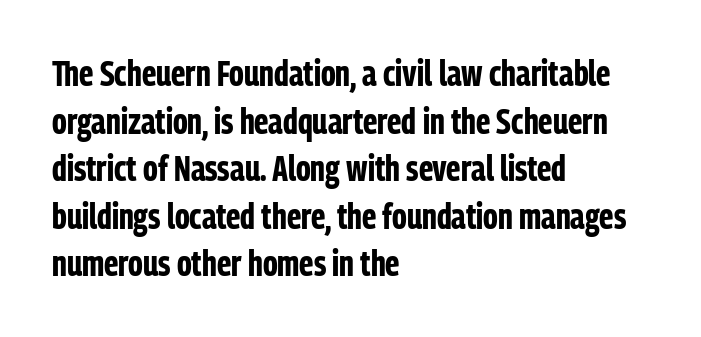
Q: Is the text bold? A: Yes.
Q: Is the text italic (slanted)? A: No, it is upright.
Q: Is the typeface a serif or a sans-serif typeface? A: Sans-serif.
Q: Is the text underlined? A: No.
Q: How is the paragraph aligned? A: Left-aligned.
Q: Is the spacing between letters normal or unusually wide? A: Normal.
Q: Is the spacing between lines tight, normal or loose? A: Normal.
Q: Width (condensed, normal, or wide)? A: Condensed.
Q: Stroke contrast? A: Low.
Q: x-height? A: Medium.
Q: Monospaced? A: No.
